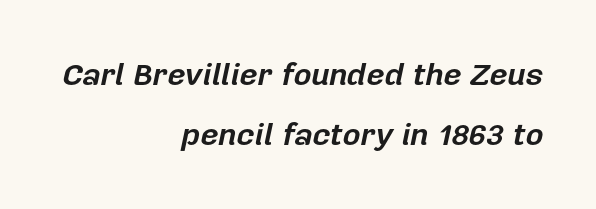
{"italic": "yes", "lean": "right", "slant_degrees": 12, "bold": "yes", "weight": "bold", "width": "normal", "stroke_contrast": "low", "x_height": "medium", "monospaced": "no", "underline": "no", "align": "right", "line_spacing": "loose", "line_spacing_ratio": 1.95, "letter_spacing": "normal", "letter_spacing_em": 0.0, "glyph_px": 31}
